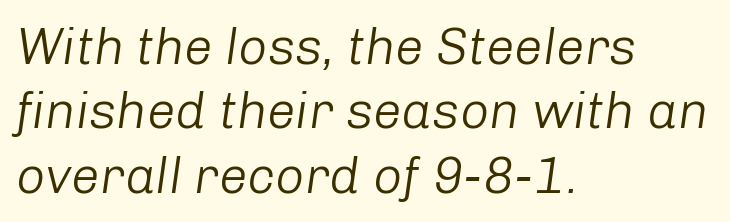
The face used here is rendered with its standard letterfit. Whoever set this chose a conventional vertical rhythm. The glyphs look as if they've been sheared to an angle. Rule under the text: the space is simply empty.
